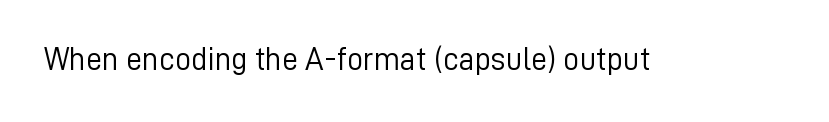
The face used here is a sans, in the tradition of grotesques and geometrics. These lines are rendered in a variable-pitch font. This rendering features lettering with no underline. Standard letterfit; no display-style spreading of the glyphs. The passage shown is not bold in any degree.
